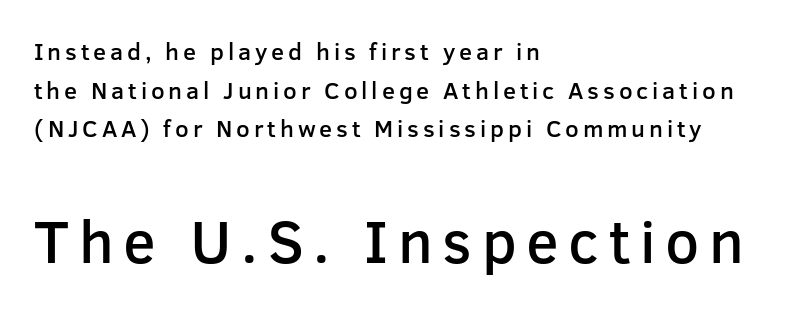
The compositor pushed each line to the left boundary. This sample has the flowing, uneven cadence of proportional lettering. I'd describe the lettering as semibold — firm but not a full bold. Plain, unruled lines of type. Whoever set this made the second block the dominant, larger element. Type style note: lacks serifs.
